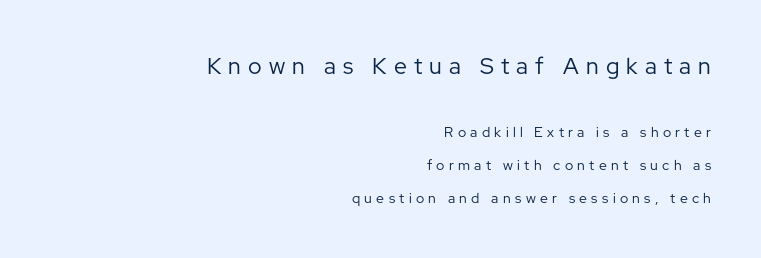
Q: Is the text bold? A: No.
Q: Is the text italic (slanted)? A: No, it is upright.
Q: Is the text underlined? A: No.
Q: How is the paragraph aligned? A: Right-aligned.
Q: Is the spacing between letters normal or unusually wide? A: Unusually wide.
Q: Is the spacing between lines tight, normal or loose? A: Loose.
Q: Which block of text is set in a larger size, the first (top) or the second (bottom)? A: The first (top) one.
